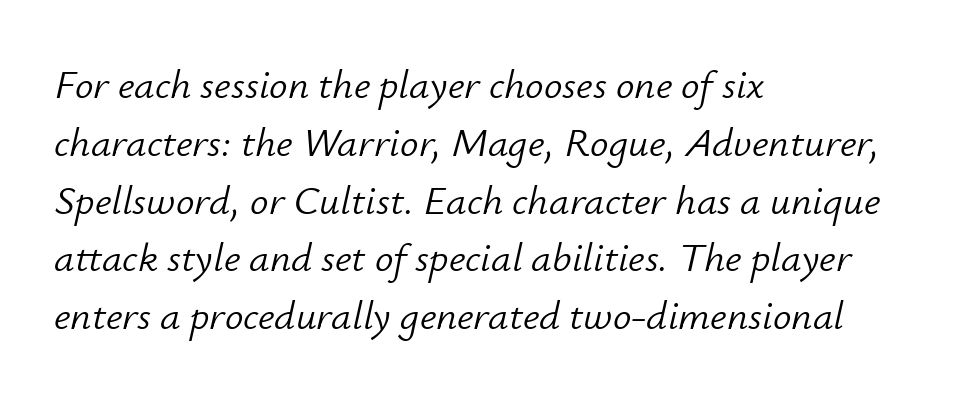
The image shows 41 px light type, italic (leaning right); set left-aligned, normal line spacing (1.41x), normal letter spacing, not underlined; low stroke contrast and a small x-height.
